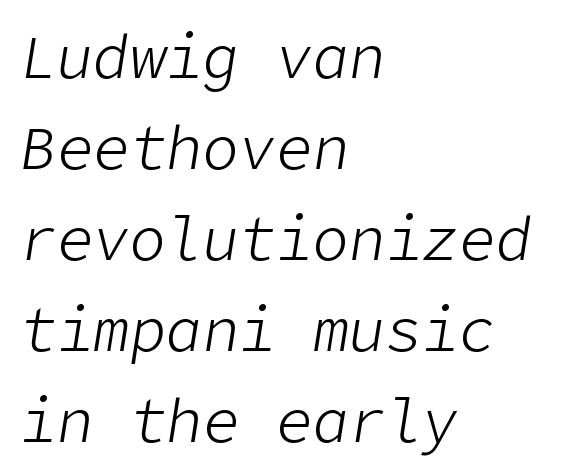
The image shows 61 px light type, italic (leaning right); set left-aligned, normal line spacing (1.49x), normal letter spacing, not underlined; low stroke contrast and a medium x-height.
